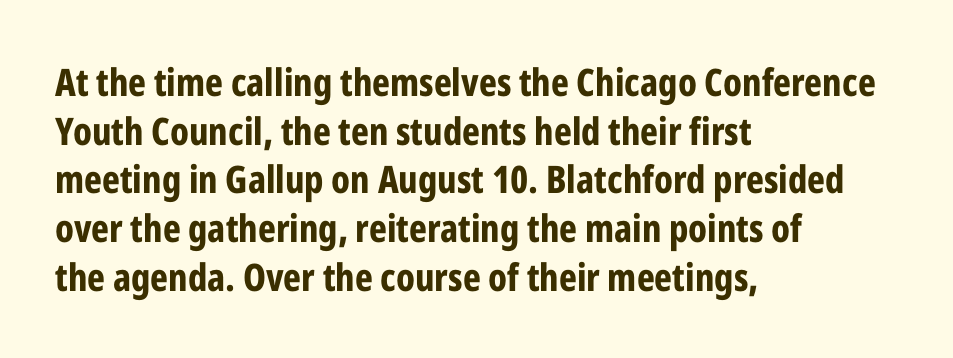
{"serif": "no", "italic": "no", "bold": "yes", "weight": "bold", "width": "condensed", "stroke_contrast": "low", "x_height": "medium", "monospaced": "no", "underline": "no", "align": "left", "line_spacing": "normal", "line_spacing_ratio": 1.28, "letter_spacing": "normal", "letter_spacing_em": 0.0, "glyph_px": 38}
